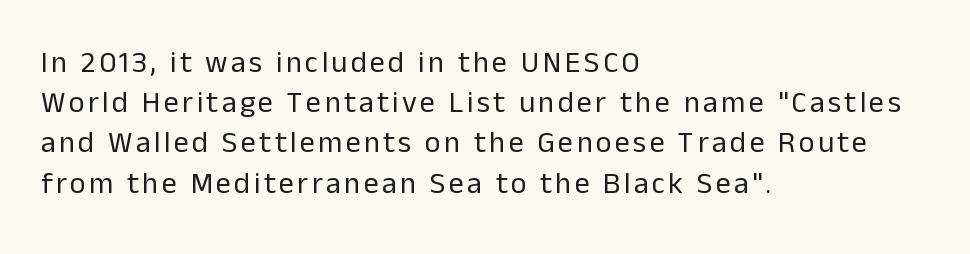
{"serif": "no", "italic": "no", "bold": "no", "weight": "regular", "width": "normal", "stroke_contrast": "low", "x_height": "medium", "monospaced": "no", "underline": "no", "align": "left", "line_spacing": "normal", "line_spacing_ratio": 1.34, "glyph_px": 30}
